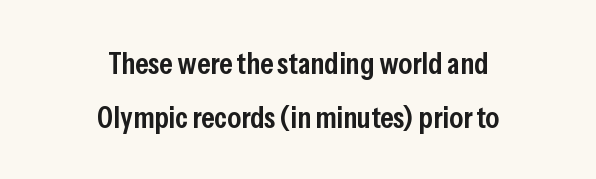
{"serif": "no", "italic": "no", "bold": "semi", "weight": "semibold", "width": "condensed", "stroke_contrast": "low", "x_height": "medium", "monospaced": "no", "underline": "no", "align": "center", "line_spacing_ratio": 1.74, "letter_spacing": "normal", "letter_spacing_em": 0.0, "glyph_px": 31}
